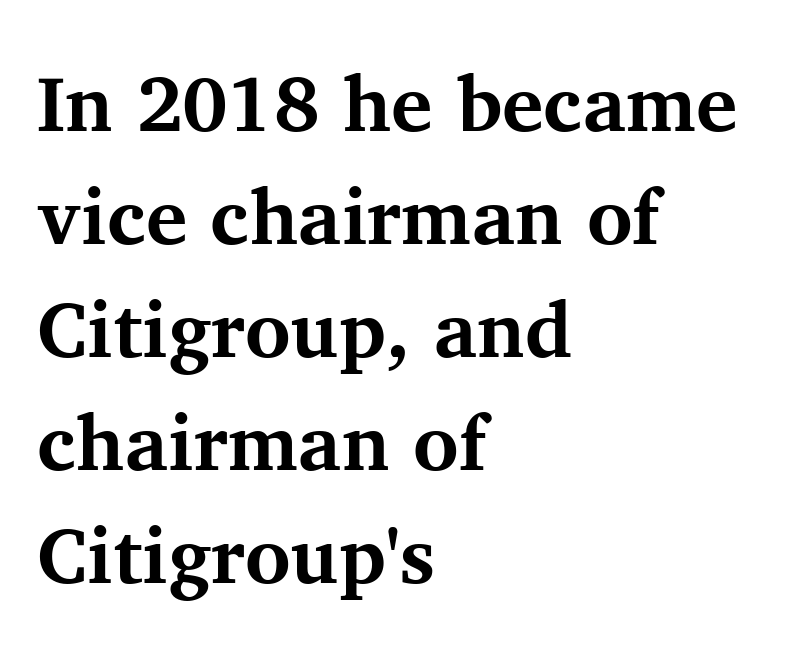
Q: Is the text bold? A: Yes.
Q: Is the text italic (slanted)? A: No, it is upright.
Q: Is the typeface a serif or a sans-serif typeface? A: Serif.
Q: Is the text underlined? A: No.
Q: How is the paragraph aligned? A: Left-aligned.
Q: Is the spacing between letters normal or unusually wide? A: Normal.
Q: Is the spacing between lines tight, normal or loose? A: Normal.
Q: Width (condensed, normal, or wide)? A: Normal.
Q: Stroke contrast? A: Medium.
Q: x-height? A: Medium.
Q: Monospaced? A: No.
